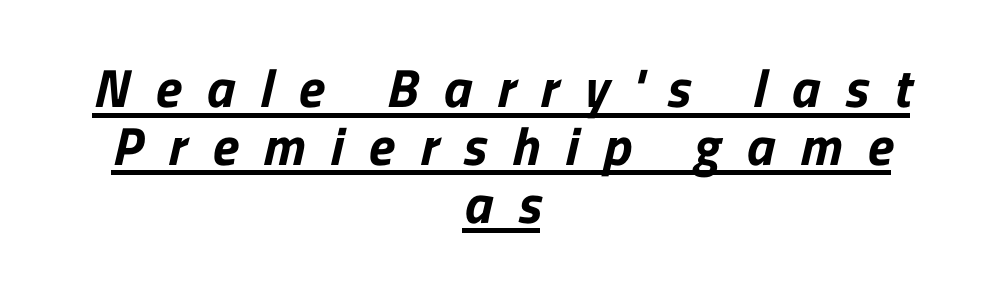
The image shows 54 px sans-serif type; set centered, tight line spacing (1.07x), unusually wide letter spacing (+0.47 em), underlined; low stroke contrast and a medium x-height.
